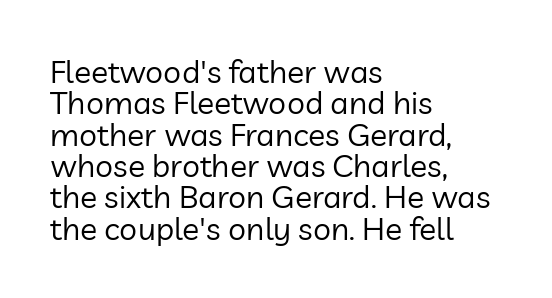
The image shows 32 px regular-weight sans-serif type, upright; set left-aligned, tight line spacing (0.98x), normal letter spacing, not underlined; low stroke contrast and a medium x-height.
